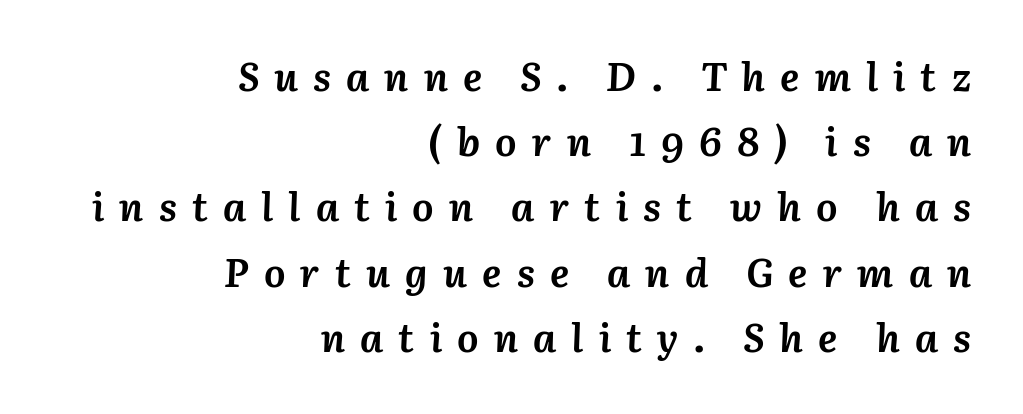
Q: Is the text bold? A: Yes.
Q: Is the text italic (slanted)? A: Yes, it leans right by about 3 degrees.
Q: Is the text underlined? A: No.
Q: How is the paragraph aligned? A: Right-aligned.
Q: Is the spacing between letters normal or unusually wide? A: Unusually wide.
Q: Is the spacing between lines tight, normal or loose? A: Normal.
Q: Width (condensed, normal, or wide)? A: Normal.
Q: Stroke contrast? A: Medium.
Q: x-height? A: Medium.
Q: Monospaced? A: No.
